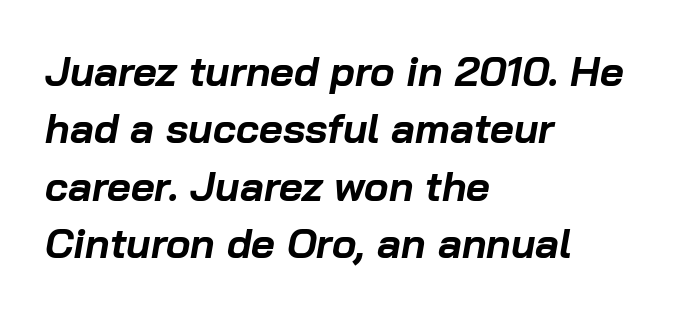
The image shows 41 px bold type, italic (leaning right); set left-aligned, normal line spacing (1.4x), normal letter spacing, not underlined; low stroke contrast and a medium x-height.
